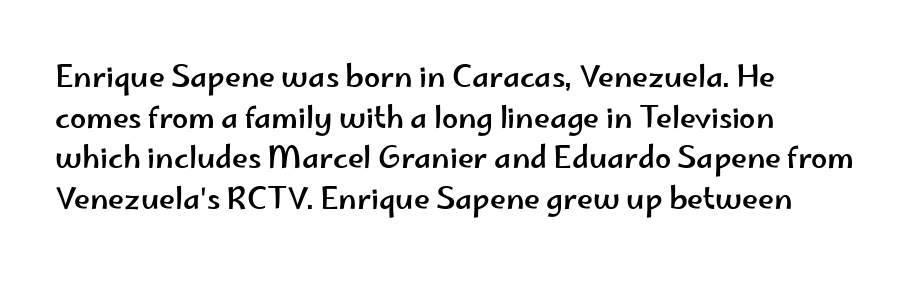
The image shows 29 px wide sans-serif type, upright; set left-aligned, normal line spacing (1.4x), normal letter spacing, not underlined; low stroke contrast and a small x-height.
